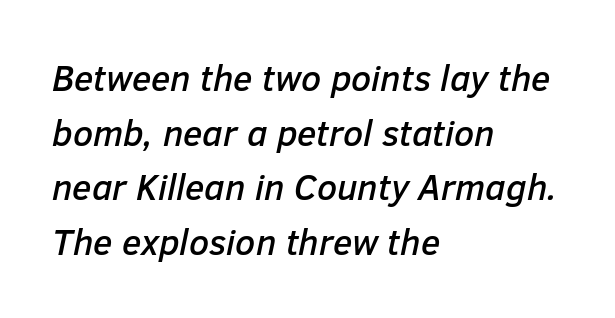
Q: Is the text italic (slanted)? A: Yes, it leans right by about 12 degrees.
Q: Is the text underlined? A: No.
Q: How is the paragraph aligned? A: Left-aligned.
Q: Is the spacing between letters normal or unusually wide? A: Normal.
Q: Is the spacing between lines tight, normal or loose? A: Normal.
Q: Width (condensed, normal, or wide)? A: Normal.
Q: Stroke contrast? A: Low.
Q: x-height? A: Medium.
Q: Monospaced? A: No.
